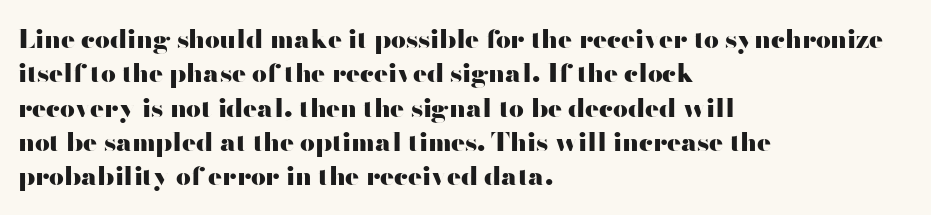
Q: Is the text bold? A: Yes.
Q: Is the text italic (slanted)? A: No, it is upright.
Q: Is the text underlined? A: No.
Q: How is the paragraph aligned? A: Left-aligned.
Q: Is the spacing between letters normal or unusually wide? A: Normal.
Q: Is the spacing between lines tight, normal or loose? A: Normal.
